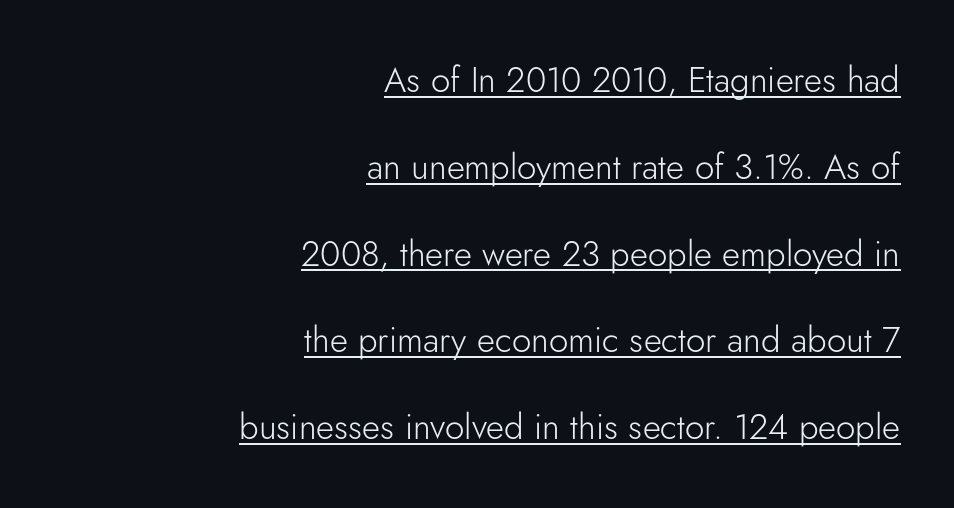
The image shows 35 px light sans-serif type, upright; set right-aligned, loose line spacing (2.48x), normal letter spacing, underlined; low stroke contrast and a small x-height.
